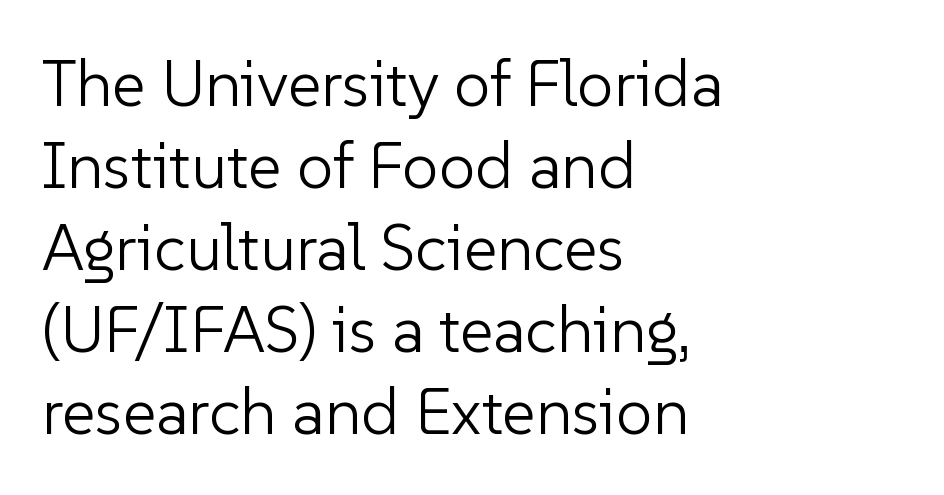
These lines are rendered in a variable-pitch font. Nothing sits at the stroke ends, so this counts as sans-serif. Check the space under the baseline: it is left empty. Upright lettering throughout.
